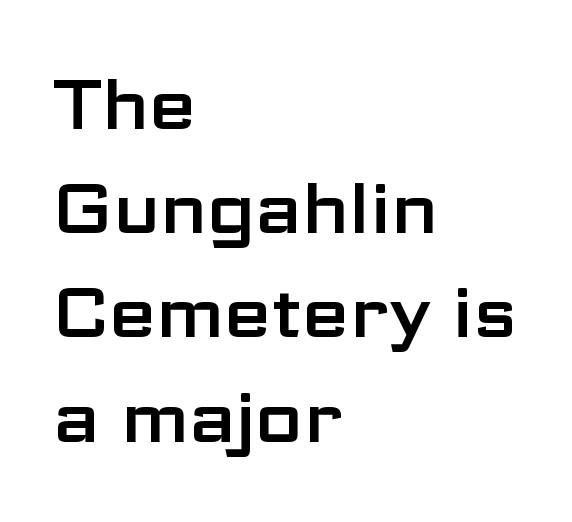
The image shows 69 px wide sans-serif type, upright; set left-aligned, normal line spacing (1.51x), normal letter spacing, not underlined; low stroke contrast and a medium x-height.
